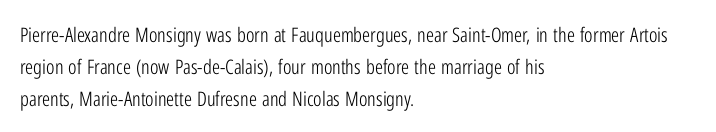
{"italic": "no", "bold": "no", "underline": "no", "align": "left", "line_spacing": "normal", "line_spacing_ratio": 1.6, "letter_spacing": "normal", "letter_spacing_em": 0.0, "glyph_px": 20}
